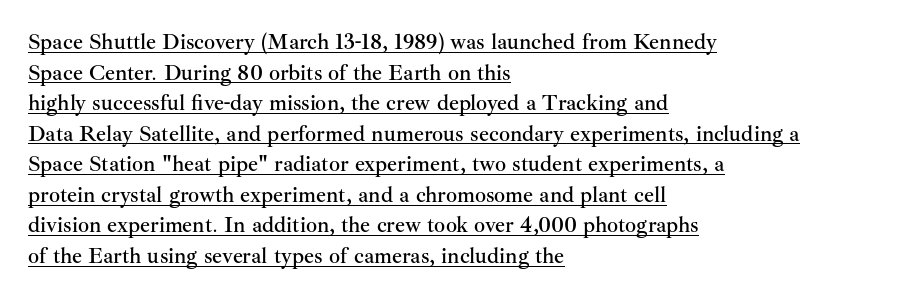
Q: Is the text italic (slanted)? A: No, it is upright.
Q: Is the text underlined? A: Yes.
Q: How is the paragraph aligned? A: Left-aligned.
Q: Is the spacing between letters normal or unusually wide? A: Normal.
Q: Is the spacing between lines tight, normal or loose? A: Normal.
